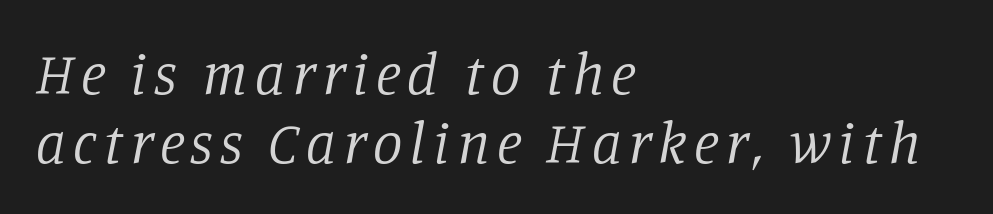
Q: Is the text bold? A: No.
Q: Is the text italic (slanted)? A: Yes, it leans right by about 11 degrees.
Q: Is the typeface a serif or a sans-serif typeface? A: Serif.
Q: Is the text underlined? A: No.
Q: How is the paragraph aligned? A: Left-aligned.
Q: Width (condensed, normal, or wide)? A: Normal.
Q: Stroke contrast? A: Low.
Q: x-height? A: Large.
Q: Monospaced? A: No.
